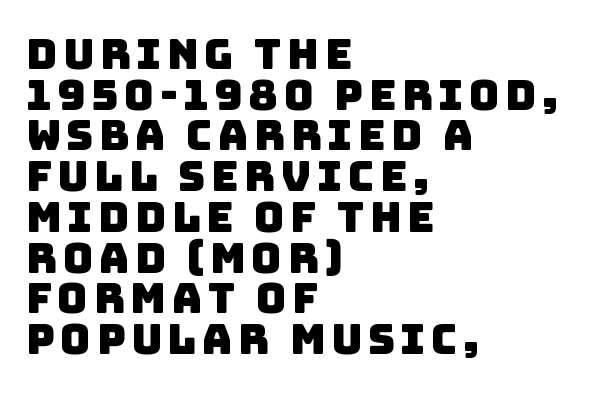
Q: Is the typeface a serif or a sans-serif typeface? A: Sans-serif.
Q: Is the text underlined? A: No.
Q: How is the paragraph aligned? A: Left-aligned.
Q: Is the spacing between lines tight, normal or loose? A: Tight.
Q: Width (condensed, normal, or wide)? A: Normal.
Q: Stroke contrast? A: Low.
Q: x-height? A: Large.
Q: Monospaced? A: No.
